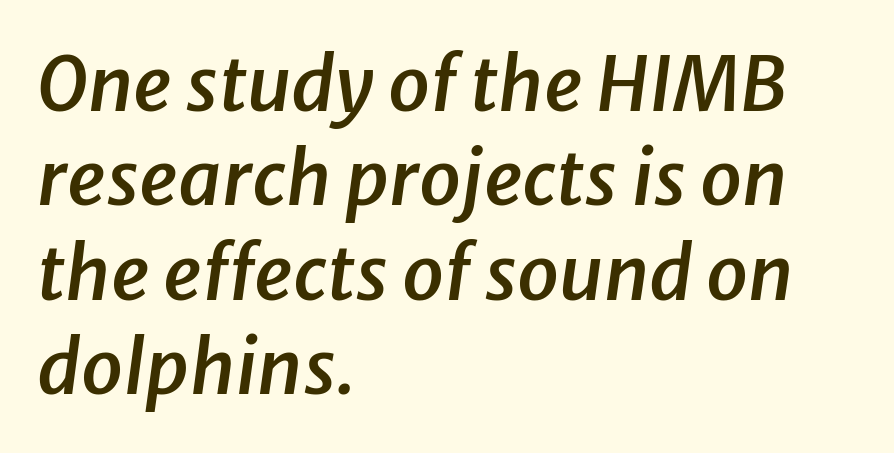
Each letter keeps its own natural width here, so spacing adapts to shape. Each glyph is drawn with semibold strokes, heavier than normal yet not fully bold. Interline gaps are of average width in this sample. Caption: multi-line text, flush left, ragged right. The specimen omits any rule beneath the text block's lines. The letters sit at their default tracking, neither squeezed nor spread.
